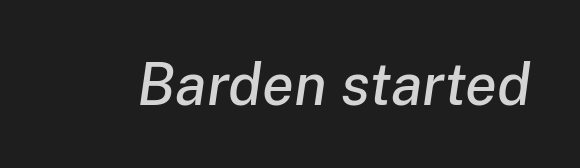
{"italic": "yes", "lean": "right", "slant_degrees": 8, "width": "normal", "stroke_contrast": "low", "x_height": "medium", "monospaced": "no", "underline": "no", "letter_spacing": "normal", "letter_spacing_em": 0.0, "glyph_px": 58}
